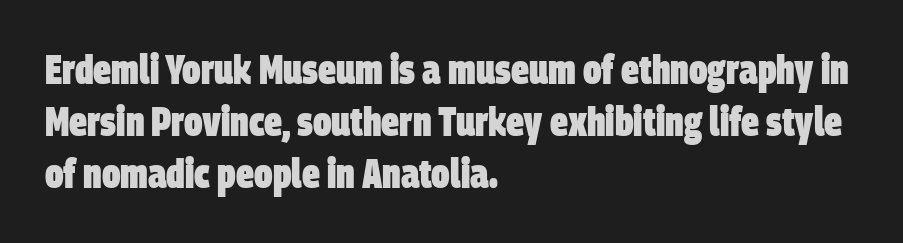
Q: Is the text bold? A: Yes.
Q: Is the typeface a serif or a sans-serif typeface? A: Sans-serif.
Q: Is the text underlined? A: No.
Q: How is the paragraph aligned? A: Left-aligned.
Q: Is the spacing between letters normal or unusually wide? A: Normal.
Q: Is the spacing between lines tight, normal or loose? A: Normal.
Q: Width (condensed, normal, or wide)? A: Condensed.
Q: Stroke contrast? A: Low.
Q: x-height? A: Large.
Q: Monospaced? A: No.
